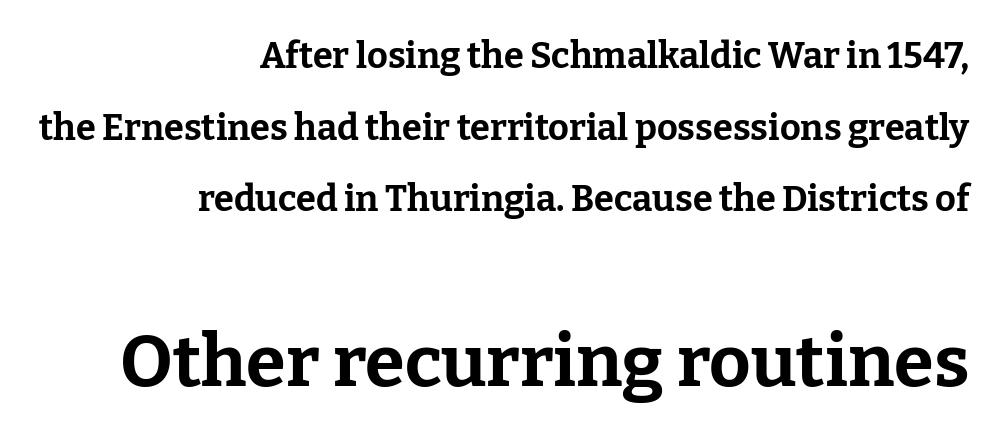
The letters advance in unequal steps, a hallmark of proportional type. Inter-character spacing is left at the font's built-in metrics. Nobody drew a line under any word here. Widely set lines give the paragraph a tall, airy silhouette.
